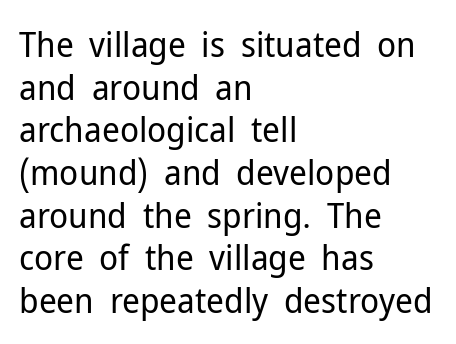
The image shows 35 px regular-weight sans-serif type, upright; set left-aligned, line spacing 1.22x, normal letter spacing, not underlined; low stroke contrast and a medium x-height.
